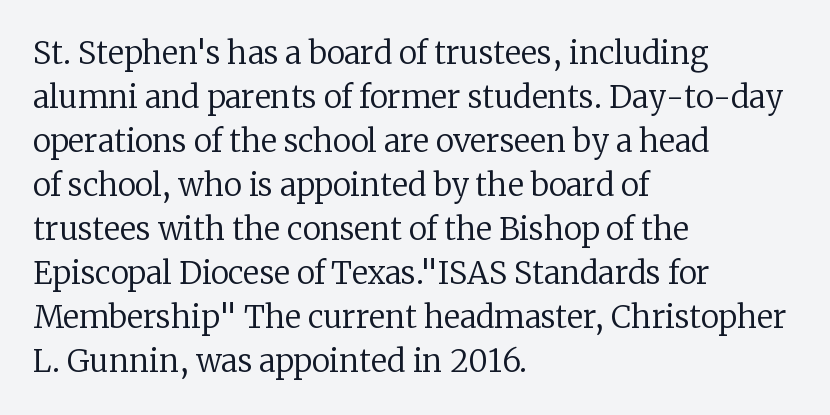
Q: Is the text bold? A: No.
Q: Is the text italic (slanted)? A: No, it is upright.
Q: Is the typeface a serif or a sans-serif typeface? A: Serif.
Q: Is the text underlined? A: No.
Q: How is the paragraph aligned? A: Left-aligned.
Q: Is the spacing between letters normal or unusually wide? A: Normal.
Q: Is the spacing between lines tight, normal or loose? A: Normal.
Q: Width (condensed, normal, or wide)? A: Normal.
Q: Stroke contrast? A: Low.
Q: x-height? A: Medium.
Q: Monospaced? A: No.
